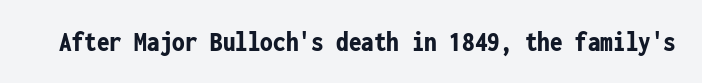
Tracking value appears to be zero — textbook default spacing. These lines are rendered in a fixed-pitch font. Heavy-handed strokes throughout: this text is bold. Style check: upright.
